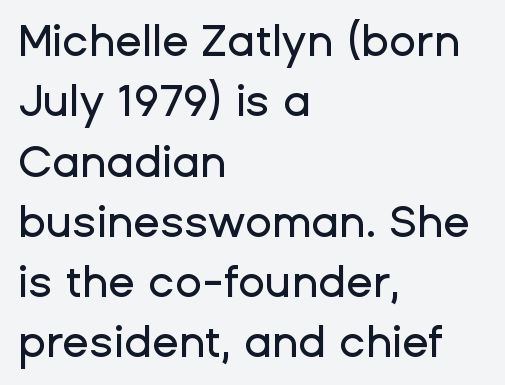
{"serif": "no", "italic": "no", "width": "normal", "stroke_contrast": "low", "x_height": "medium", "monospaced": "no", "underline": "no", "align": "left", "line_spacing": "normal", "line_spacing_ratio": 1.37, "letter_spacing": "normal", "letter_spacing_em": 0.0, "glyph_px": 44}
